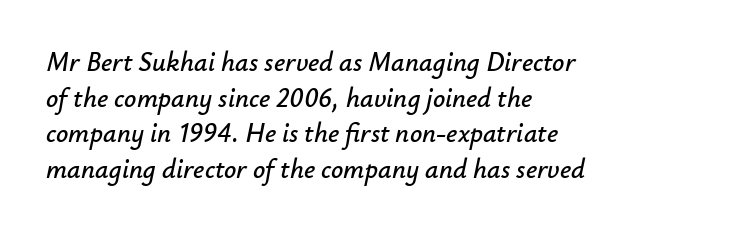
The image shows 27 px text type, italic (leaning right); set left-aligned, normal line spacing (1.32x), normal letter spacing, not underlined.
